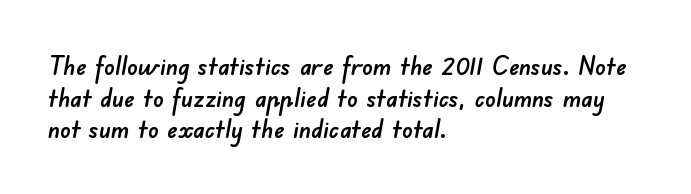
Beneath every word, the page is bare. This rendering leaves character spacing at its baseline value. Casual observation: everything's shoved over to the left.
